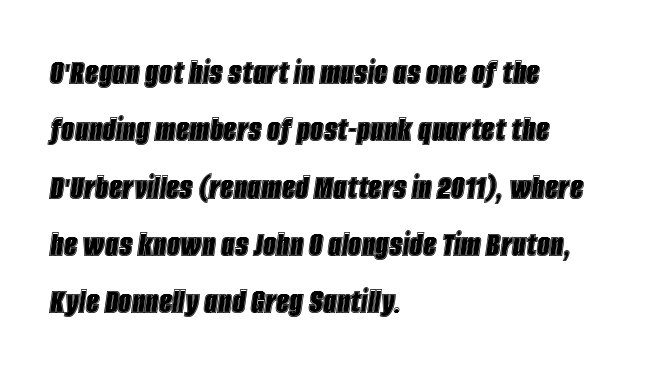
Q: Is the text italic (slanted)? A: Yes, it leans right by about 8 degrees.
Q: Is the text underlined? A: No.
Q: How is the paragraph aligned? A: Left-aligned.
Q: Is the spacing between letters normal or unusually wide? A: Normal.
Q: Is the spacing between lines tight, normal or loose? A: Normal.
Q: Width (condensed, normal, or wide)? A: Condensed.
Q: x-height? A: Large.
Q: Monospaced? A: No.
